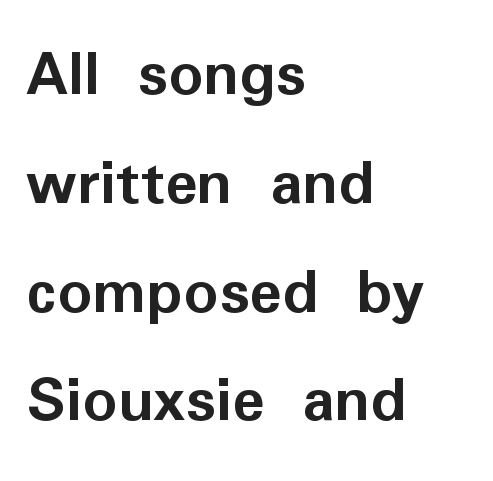
{"serif": "no", "italic": "no", "bold": "yes", "weight": "semibold", "width": "normal", "stroke_contrast": "low", "x_height": "medium", "monospaced": "no", "underline": "no", "align": "left", "line_spacing": "normal", "line_spacing_ratio": 1.6, "letter_spacing": "normal", "letter_spacing_em": 0.0, "glyph_px": 68}
